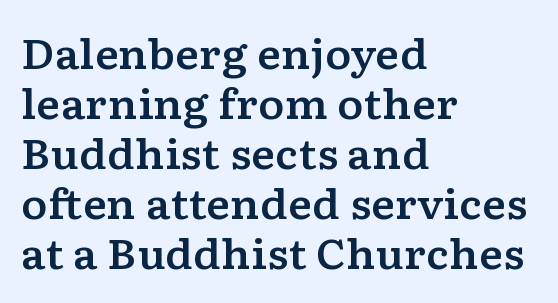
The image shows 40 px wide serif type, upright; set left-aligned, normal line spacing (1.25x), normal letter spacing, not underlined; low stroke contrast and a medium x-height.
